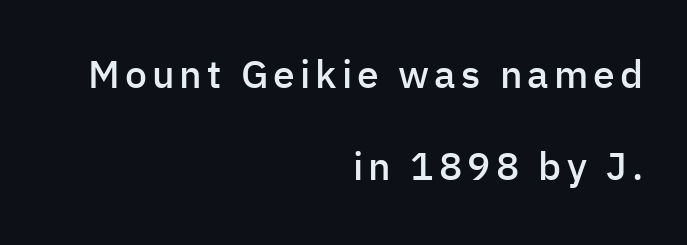
Think of a printed novel: that variable character pitch is what you see here. Stroke terminals: plain, sans-serif. The compositor pushed each line to the right boundary. What's the leading like? Stretched, with rows far apart. The letters stand straight up with perfectly vertical stems.
